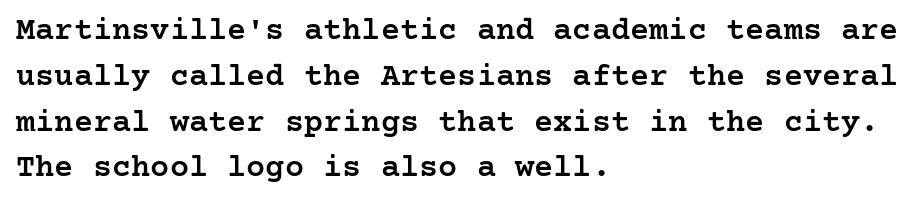
Q: Is the text bold? A: Semi-bold.
Q: Is the text italic (slanted)? A: No, it is upright.
Q: Is the typeface a serif or a sans-serif typeface? A: Serif.
Q: Is the text underlined? A: No.
Q: How is the paragraph aligned? A: Left-aligned.
Q: Is the spacing between letters normal or unusually wide? A: Normal.
Q: Is the spacing between lines tight, normal or loose? A: Normal.
Q: Width (condensed, normal, or wide)? A: Normal.
Q: Stroke contrast? A: Low.
Q: x-height? A: Medium.
